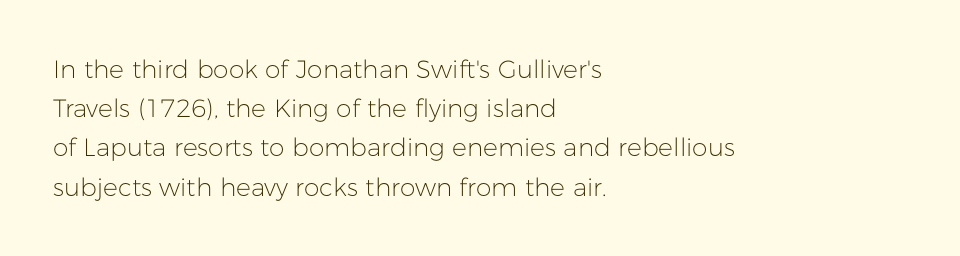
{"italic": "no", "bold": "no", "underline": "no", "align": "left", "line_spacing": "normal", "line_spacing_ratio": 1.57, "letter_spacing": "normal", "letter_spacing_em": 0.0, "glyph_px": 25}
